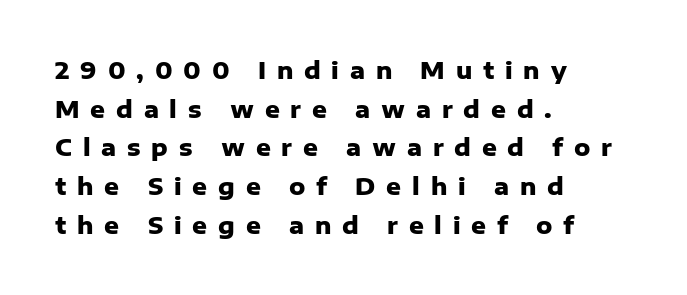
The typography opts for an upright posture over an oblique one. Rows of type keep a routine distance in the vertical direction. The baseline area is clear. The paragraph has a hard left edge and a soft right edge. The tracking reads as deliberately expanded to a designer's eye.
